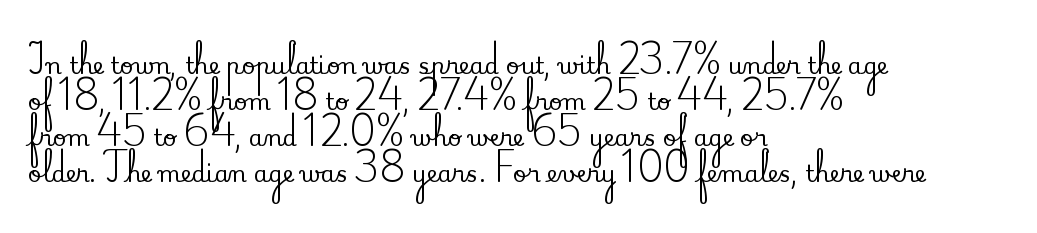
Regular leading. Check under the words: just untouched page. The type is set solid horizontally, with unmodified tracking. The paragraph has a hard left edge and a soft right edge.
